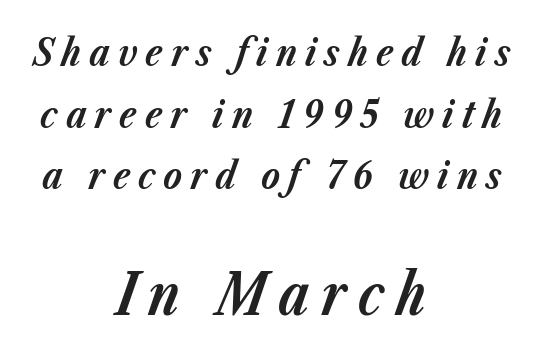
{"italic": "yes", "lean": "right", "slant_degrees": 23, "bold": "yes", "weight": "bold", "width": "normal", "stroke_contrast": "low", "x_height": "medium", "monospaced": "no", "underline": "no", "align": "center", "line_spacing": "normal", "line_spacing_ratio": 1.62, "letter_spacing": "wide", "letter_spacing_em": 0.21, "larger_block": "second", "size_ratio": 1.5, "glyph_px": 57}
